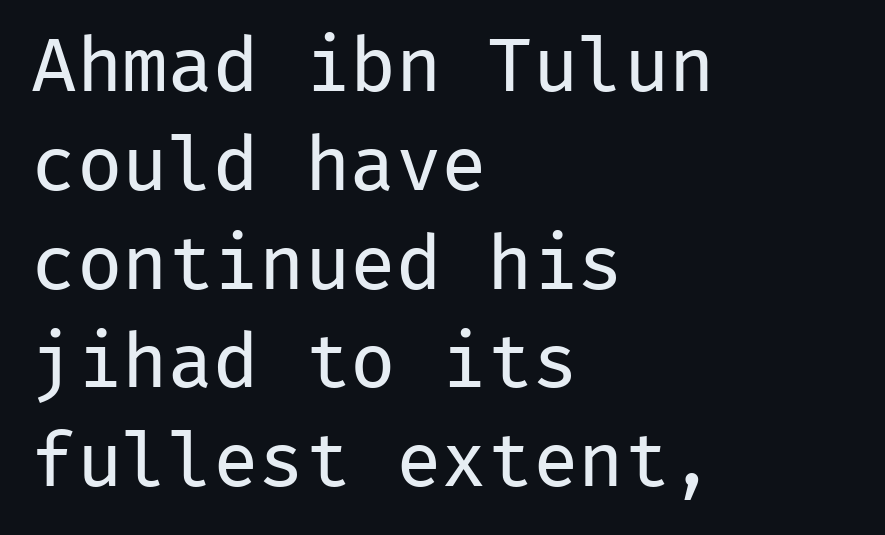
The image shows 76 px regular-weight sans-serif type, upright, monospaced; set left-aligned, normal line spacing (1.3x), normal letter spacing, not underlined; low stroke contrast and a medium x-height.
